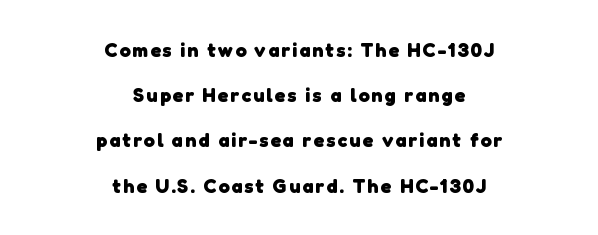
{"bold": "yes", "underline": "no", "align": "center", "line_spacing": "loose", "line_spacing_ratio": 2.26, "glyph_px": 20}
